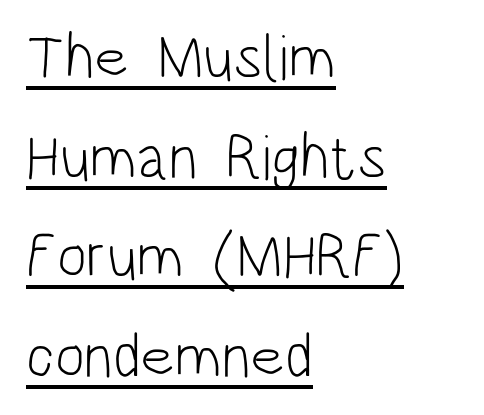
Q: Is the text bold? A: No.
Q: Is the text italic (slanted)? A: No, it is upright.
Q: Is the typeface a serif or a sans-serif typeface? A: Sans-serif.
Q: Is the text underlined? A: Yes.
Q: How is the paragraph aligned? A: Left-aligned.
Q: Is the spacing between letters normal or unusually wide? A: Normal.
Q: Is the spacing between lines tight, normal or loose? A: Normal.
Q: Width (condensed, normal, or wide)? A: Condensed.
Q: Stroke contrast? A: Low.
Q: x-height? A: Large.
Q: Monospaced? A: No.
